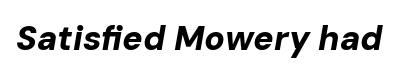
Decoration check: the copy has no underline. Think of a printed novel: that variable character pitch is what you see here. Compared with an ordinary text face, these strokes are far heavier — a full bold. Looking at the ascenders, they clearly lean. Inter-character spacing is left at the font's built-in metrics.
